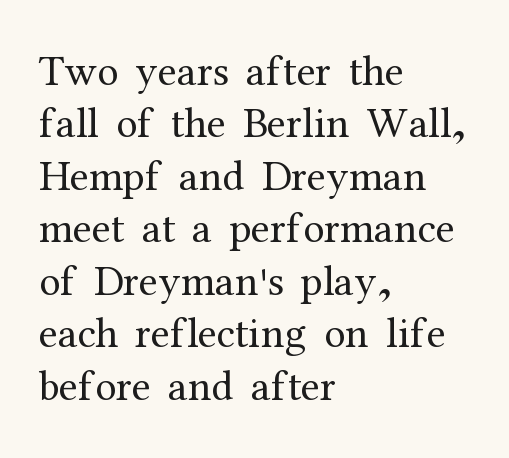
{"serif": "yes", "italic": "no", "bold": "no", "weight": "regular", "width": "normal", "stroke_contrast": "medium", "x_height": "medium", "monospaced": "no", "underline": "no", "align": "left", "line_spacing_ratio": 1.22, "letter_spacing": "normal", "letter_spacing_em": 0.0, "glyph_px": 43}
